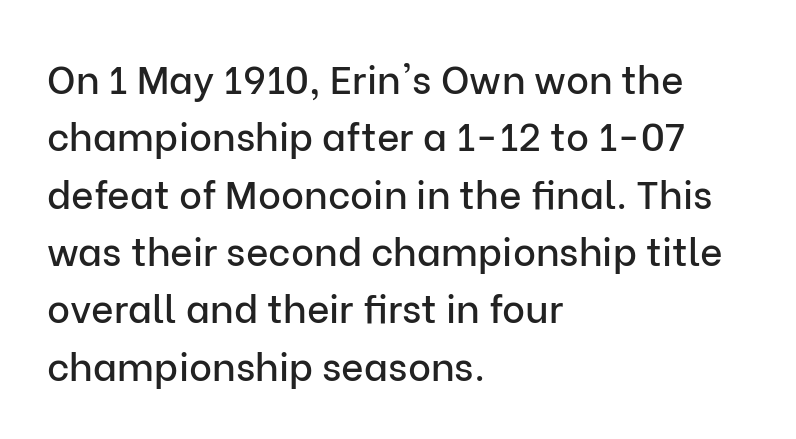
The image shows 39 px sans-serif type, upright; set left-aligned, normal line spacing (1.47x), normal letter spacing, not underlined; low stroke contrast and a medium x-height.
